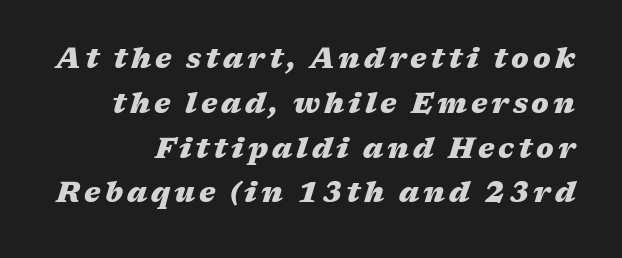
When letters slant like this, we call the style italic. Students, observe: this is what conventionally led text looks like. Descenders hang freely into open space. The glyphs have the mass of a bold cut.
